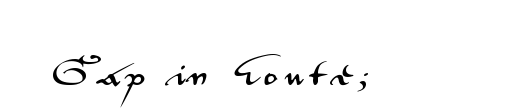
Only glyphs here, with clear space below each row. The type family on display is of the sans-serif kind. These lines are rendered in a variable-pitch font. Here the glyphs are tracked loosely, breaking word shapes into spaced letters.
